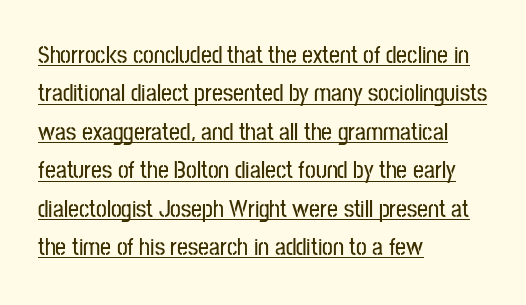
The rows are spaced the way most documents space them. Words appear dense and cohesive because spacing is normal. The passage shown is underscored from start to finish. Horizontal alignment here is leftward, the default for most running prose.
